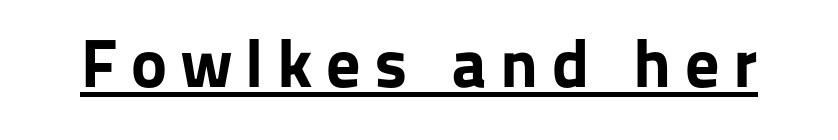
{"serif": "no", "italic": "no", "bold": "yes", "weight": "bold", "width": "normal", "stroke_contrast": "low", "x_height": "medium", "monospaced": "no", "underline": "yes", "letter_spacing": "wide", "letter_spacing_em": 0.2, "glyph_px": 68}
